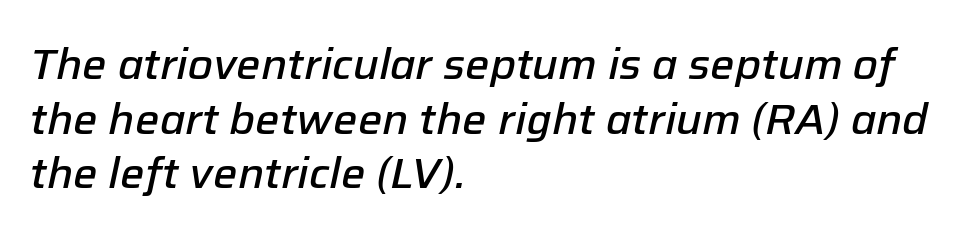
{"italic": "yes", "lean": "right", "slant_degrees": 12, "bold": "semi", "weight": "semibold", "width": "normal", "stroke_contrast": "low", "x_height": "medium", "monospaced": "no", "underline": "no", "align": "left", "line_spacing": "normal", "line_spacing_ratio": 1.27, "letter_spacing": "normal", "letter_spacing_em": 0.0, "glyph_px": 43}
